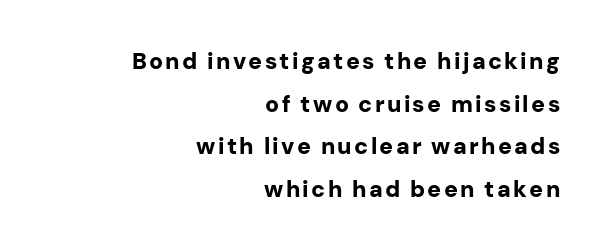
{"italic": "no", "bold": "yes", "underline": "no", "align": "right", "line_spacing_ratio": 1.85, "glyph_px": 23}
